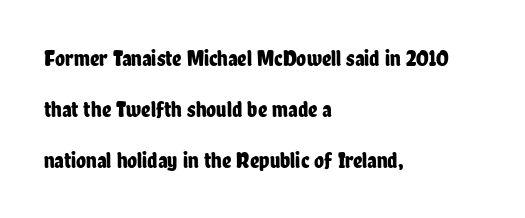
Q: Is the text italic (slanted)? A: No, it is upright.
Q: Is the text underlined? A: No.
Q: How is the paragraph aligned? A: Left-aligned.
Q: Is the spacing between letters normal or unusually wide? A: Normal.
Q: Is the spacing between lines tight, normal or loose? A: Loose.
